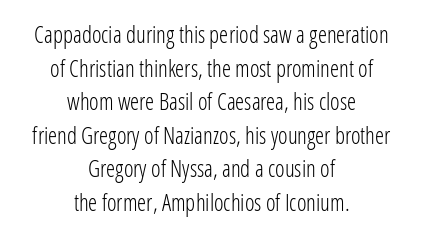
The image shows 23 px text type, upright; set centered, normal line spacing (1.46x), normal letter spacing, not underlined.
